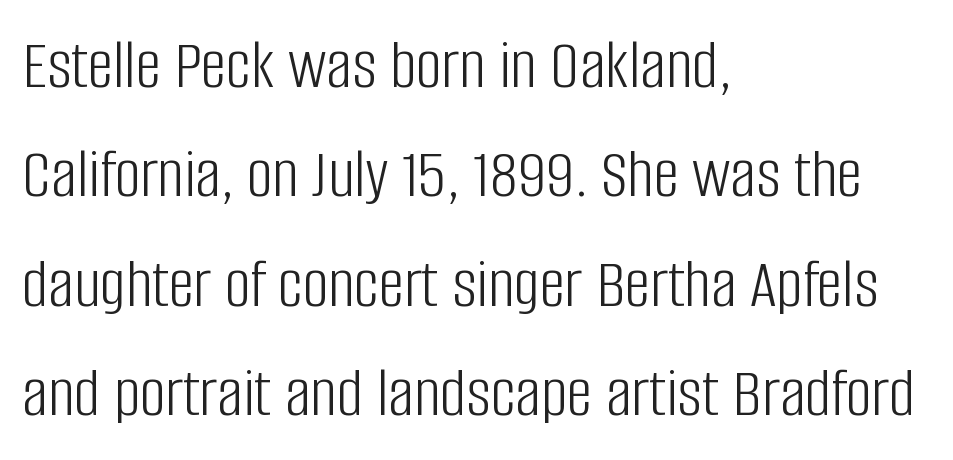
Each letter keeps its own natural width here, so spacing adapts to shape. A typesetter would mark this as roman, not italic. Quick note: interline space is typical. Is the block centered? No — it sits flush against the left margin. Counters stay open thanks to moderate or lighter strokes. Underline: absent.
